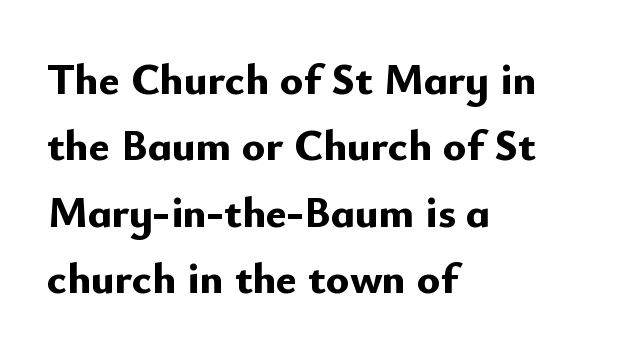
What's the leading like? Ordinary, nothing unusual. In CSS terms this would be text-align: left. This is heavy type, rendered in bold. Think of a printed novel: that variable character pitch is what you see here.
